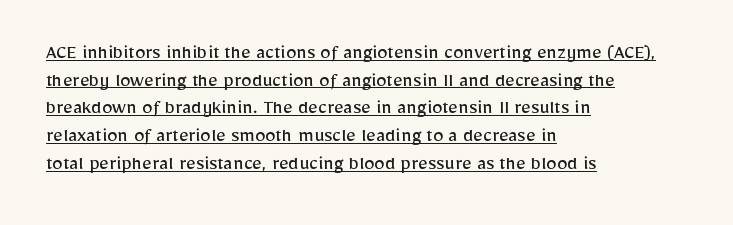
Q: Is the text bold? A: No.
Q: Is the text italic (slanted)? A: No, it is upright.
Q: Is the text underlined? A: Yes.
Q: How is the paragraph aligned? A: Left-aligned.
Q: Is the spacing between letters normal or unusually wide? A: Normal.
Q: Is the spacing between lines tight, normal or loose? A: Normal.
